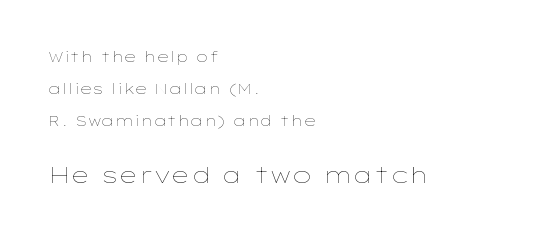
Does the bottom block carry the larger type? Yes, it does. Widely set lines give the paragraph a tall, airy silhouette. The words here are not underlined. Each word holds together tightly as a unit, with standard inter-letter gaps. Caption: face not bold, strokes unweighted. The lettering stays uniformly vertical, giving the passage a roman look.
